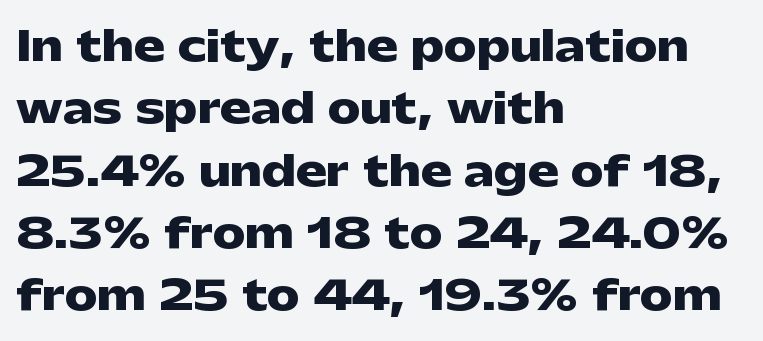
{"serif": "no", "italic": "no", "bold": "yes", "weight": "heavy", "width": "wide", "stroke_contrast": "low", "x_height": "medium", "monospaced": "no", "underline": "no", "align": "left", "line_spacing": "normal", "line_spacing_ratio": 1.52, "letter_spacing": "normal", "letter_spacing_em": 0.0, "glyph_px": 41}
